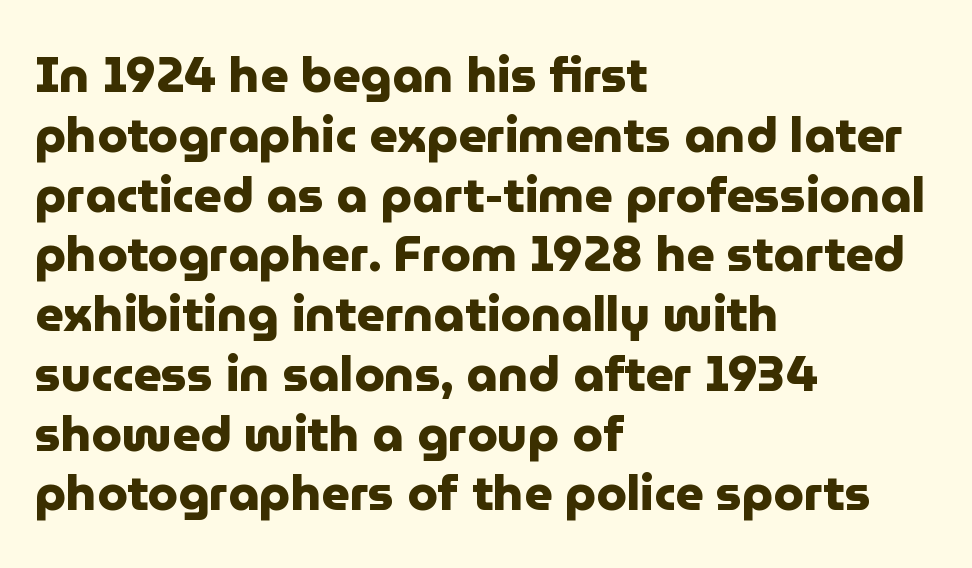
The image shows 49 px heavy sans-serif type, upright; set left-aligned, line spacing 1.22x, normal letter spacing, not underlined; low stroke contrast and a medium x-height.
